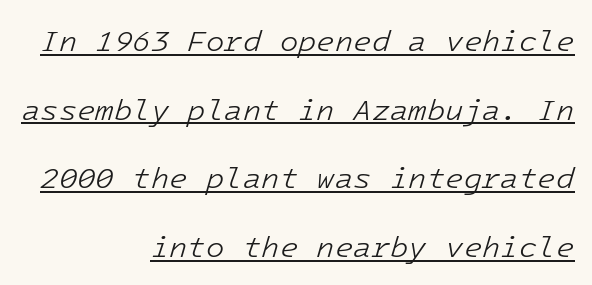
Spacing between characters is what you'd get straight out of the box. Is there an underline? Yes — a line sits under the letters. Whoever set this chose breathing room over compactness in the vertical rhythm. If you drew a ruler down the right edge, every line would touch it. The passage shown leans; its letterforms are oblique. Heft: none added — not bold.
